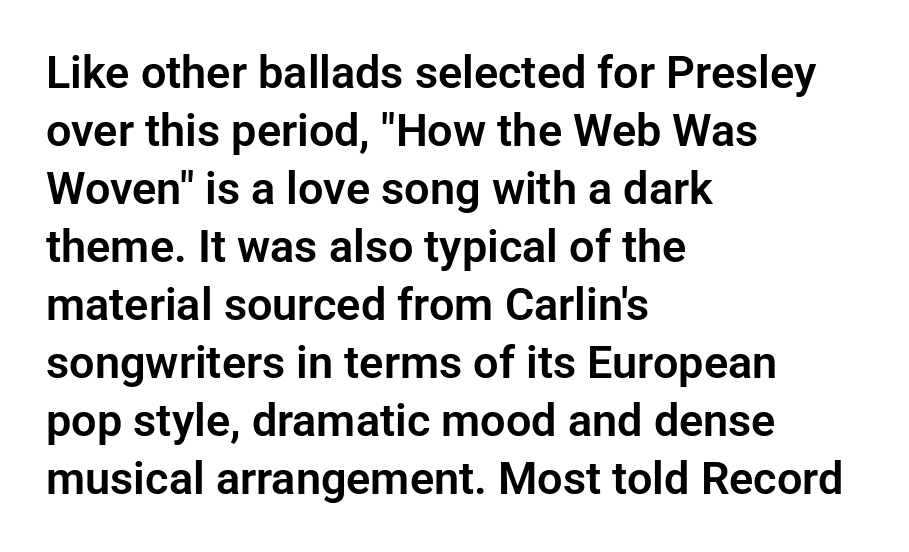
Does the leading feel generous? No, just average. Tall strokes in this sample are plumb rather than angled. Proportional: the letters do not fall into vertical columns. The letters carry no serifs — their stems end cleanly without finishing strokes. The space directly below the letters is spotless.
